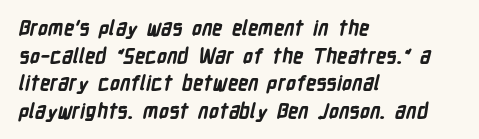
The image shows 20 px bold type; set left-aligned, normal line spacing (1.38x), normal letter spacing, not underlined.
